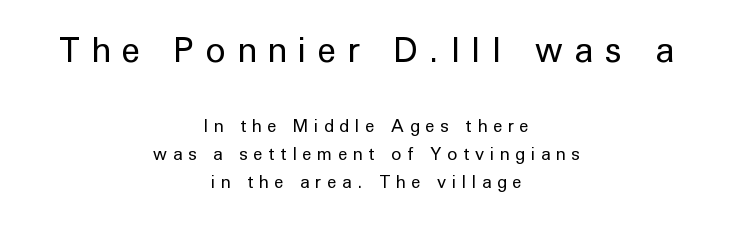
{"serif": "no", "italic": "no", "bold": "no", "weight": "regular", "width": "normal", "stroke_contrast": "low", "x_height": "medium", "monospaced": "no", "underline": "no", "align": "center", "line_spacing": "normal", "line_spacing_ratio": 1.66, "letter_spacing": "wide", "letter_spacing_em": 0.35, "larger_block": "first", "size_ratio": 2.0, "glyph_px": 34}
